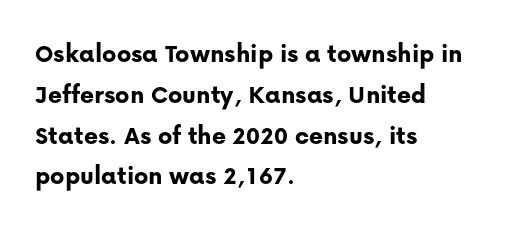
This is the regular roman posture of the typeface. Regarding leading, the lines here are spaced in the standard way. Heft: maximum for text — a bold. The specimen omits any rule beneath the text block's lines.
